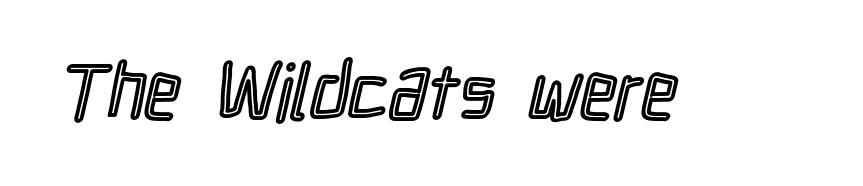
{"width": "condensed", "x_height": "medium", "monospaced": "no", "underline": "no", "letter_spacing": "normal", "letter_spacing_em": 0.0, "glyph_px": 77}
